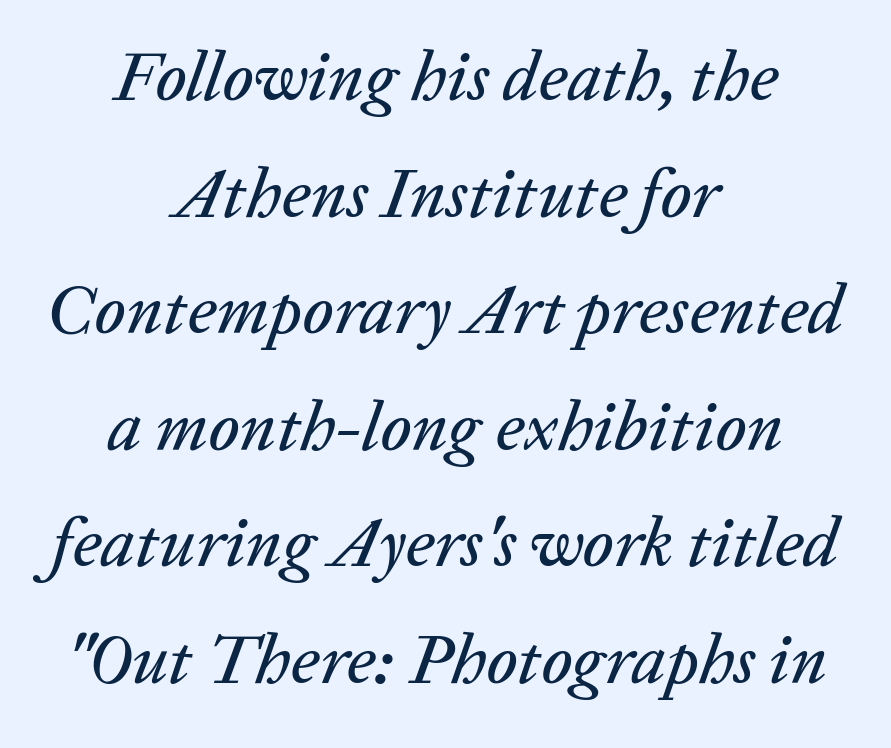
The image shows 69 px text type, italic (leaning right); set centered, normal line spacing (1.69x), normal letter spacing, not underlined; low stroke contrast and a medium x-height.
